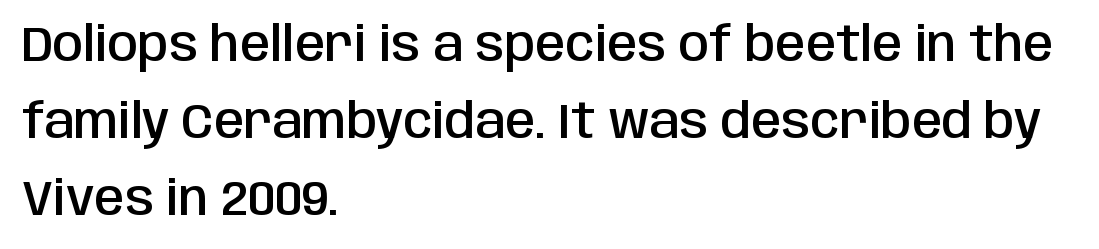
Q: Is the text bold? A: Semi-bold.
Q: Is the text italic (slanted)? A: No, it is upright.
Q: Is the typeface a serif or a sans-serif typeface? A: Sans-serif.
Q: Is the text underlined? A: No.
Q: How is the paragraph aligned? A: Left-aligned.
Q: Is the spacing between letters normal or unusually wide? A: Normal.
Q: Is the spacing between lines tight, normal or loose? A: Normal.
Q: Width (condensed, normal, or wide)? A: Condensed.
Q: Stroke contrast? A: Low.
Q: x-height? A: Large.
Q: Monospaced? A: No.
